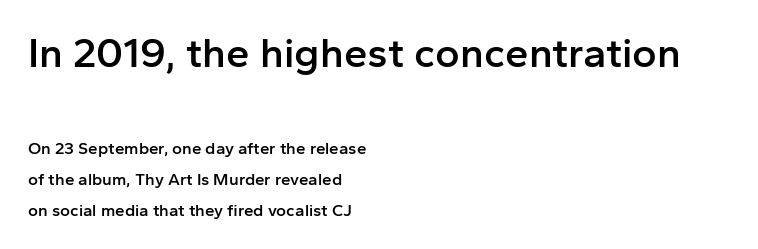
{"serif": "no", "italic": "no", "bold": "semi", "weight": "semibold", "width": "normal", "stroke_contrast": "low", "x_height": "medium", "monospaced": "no", "underline": "no", "align": "left", "line_spacing_ratio": 1.82, "letter_spacing": "normal", "letter_spacing_em": 0.0, "larger_block": "first", "size_ratio": 2.47, "glyph_px": 42}
